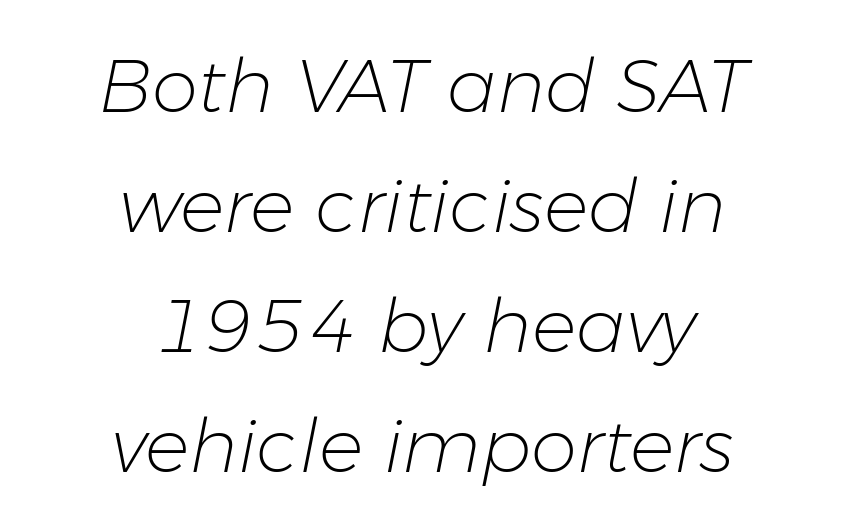
Q: Is the text bold? A: No.
Q: Is the text italic (slanted)? A: Yes, it leans right by about 11 degrees.
Q: Is the text underlined? A: No.
Q: How is the paragraph aligned? A: Centered.
Q: Is the spacing between letters normal or unusually wide? A: Normal.
Q: Is the spacing between lines tight, normal or loose? A: Normal.
Q: Width (condensed, normal, or wide)? A: Normal.
Q: Stroke contrast? A: Low.
Q: x-height? A: Medium.
Q: Monospaced? A: No.
